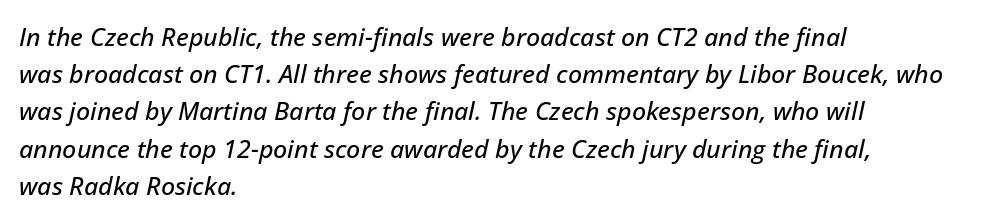
The image shows 25 px text type, italic (leaning right); set left-aligned, normal line spacing (1.49x), normal letter spacing, not underlined.
